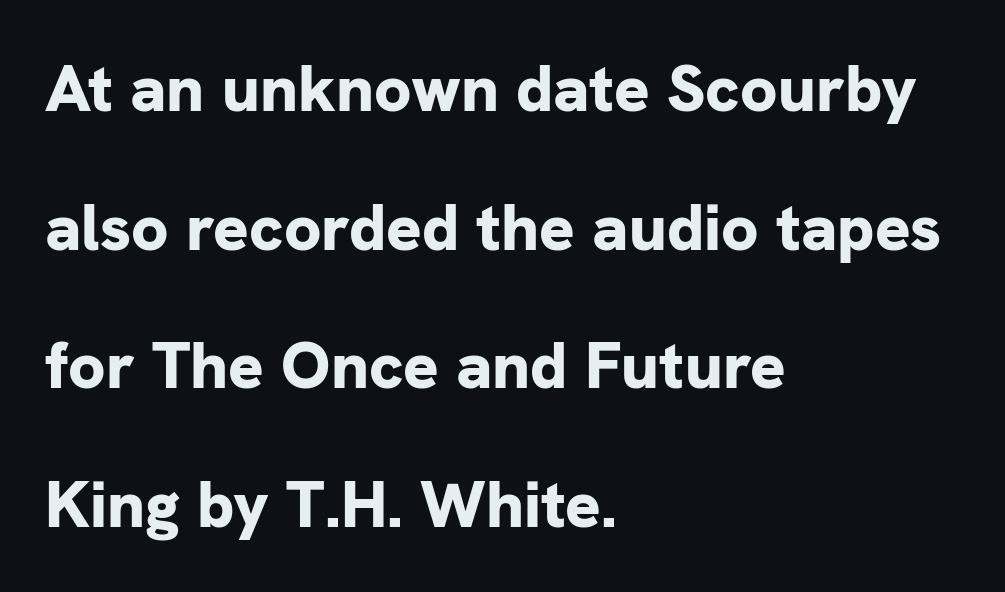
Is there much room between lines? Yes — plenty of vertical air separates them. Underline: absent. How are the letters spaced? Ordinarily, with no added tracking. Does the copy run flush right? No — it runs flush left. Stroke terminals: plain, sans-serif. The font's upright variant was chosen for this text.
